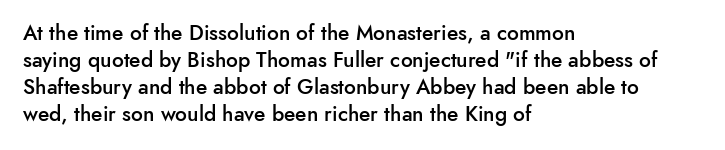
The typography opts for an upright posture over an oblique one. The typesetting leans somewhat heavy: a semibold. Look at the tracking — it's just the regular setting, nothing added. Bare-footed words on every line. Summary of vertical rhythm: regular, with standard interline spacing. The paragraph shown leans on its left margin.
